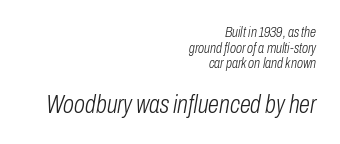
{"italic": "yes", "lean": "right", "slant_degrees": 10, "bold": "no", "underline": "no", "align": "right", "line_spacing": "tight", "line_spacing_ratio": 1.12, "letter_spacing": "normal", "letter_spacing_em": 0.0, "larger_block": "second", "size_ratio": 1.79, "glyph_px": 25}
